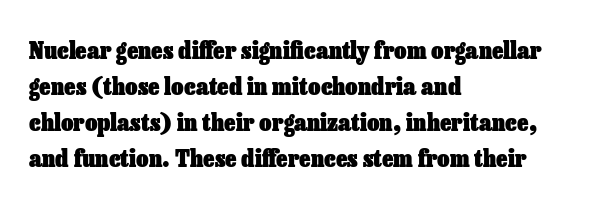
Q: Is the text bold? A: Yes.
Q: Is the text italic (slanted)? A: No, it is upright.
Q: Is the text underlined? A: No.
Q: How is the paragraph aligned? A: Left-aligned.
Q: Is the spacing between letters normal or unusually wide? A: Normal.
Q: Is the spacing between lines tight, normal or loose? A: Normal.
